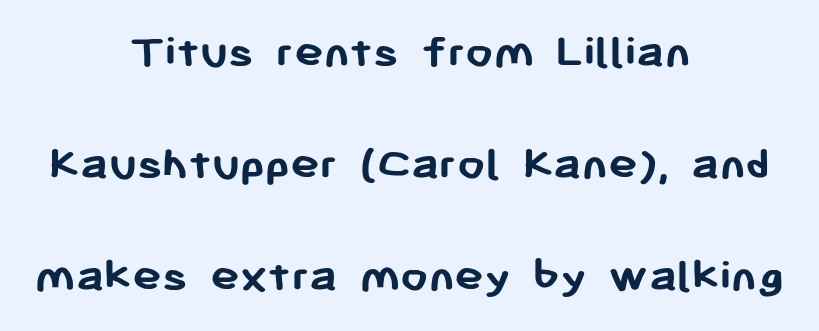
Q: Is the text bold? A: Yes.
Q: Is the text italic (slanted)? A: No, it is upright.
Q: Is the typeface a serif or a sans-serif typeface? A: Sans-serif.
Q: Is the text underlined? A: No.
Q: How is the paragraph aligned? A: Centered.
Q: Is the spacing between letters normal or unusually wide? A: Normal.
Q: Is the spacing between lines tight, normal or loose? A: Loose.
Q: Width (condensed, normal, or wide)? A: Normal.
Q: Stroke contrast? A: Low.
Q: x-height? A: Medium.
Q: Monospaced? A: No.
